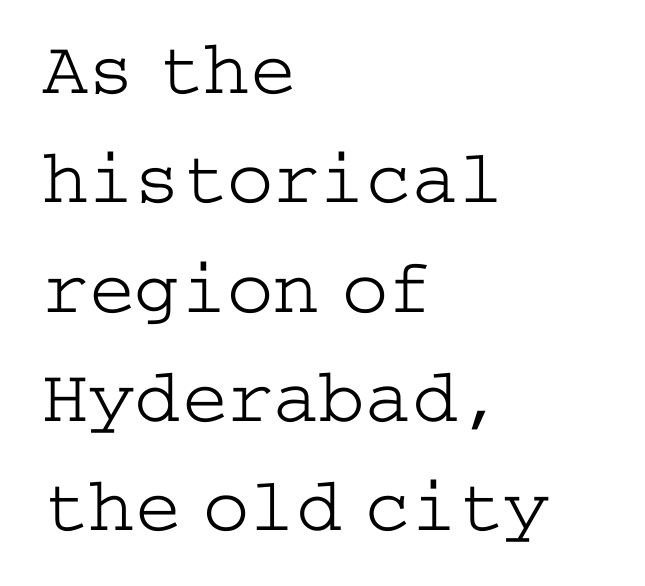
Stroke mass is kept to a normal reading level or below. Stroke terminals: seriffed. Unmarked baselines from the first word to the last. Is there much room between lines? A standard amount, neither cramped nor airy. The lines are quadded left. Tracking here is standard; glyphs follow each other at the usual distance.
